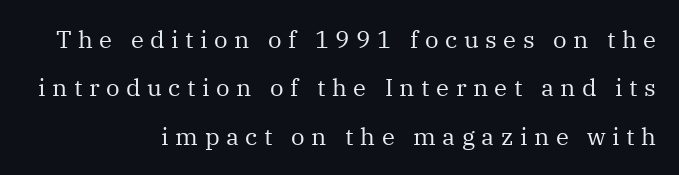
{"italic": "no", "bold": "no", "underline": "no", "align": "right", "line_spacing": "loose", "line_spacing_ratio": 2.02, "letter_spacing": "wide", "letter_spacing_em": 0.27, "glyph_px": 24}
